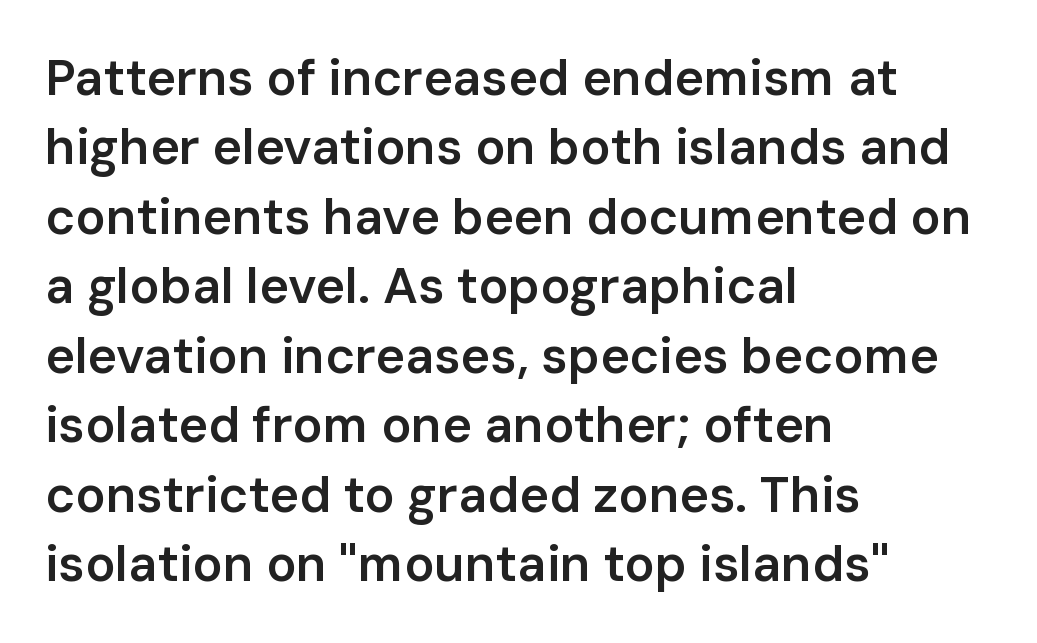
Q: Is the text bold? A: Semi-bold.
Q: Is the text italic (slanted)? A: No, it is upright.
Q: Is the typeface a serif or a sans-serif typeface? A: Sans-serif.
Q: Is the text underlined? A: No.
Q: How is the paragraph aligned? A: Left-aligned.
Q: Is the spacing between letters normal or unusually wide? A: Normal.
Q: Is the spacing between lines tight, normal or loose? A: Normal.
Q: Width (condensed, normal, or wide)? A: Normal.
Q: Stroke contrast? A: Low.
Q: x-height? A: Medium.
Q: Monospaced? A: No.
